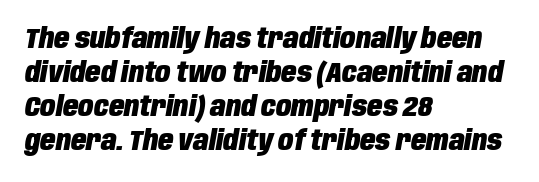
Letters rest on an invisible, unmarked baseline. A classic flush-left, rag-right setting is used for this passage. The rendering keeps characters at their native spacing. Notice how the stems are inclined rather than vertical — that's the hallmark of italics. The passage shown is typed in a proportional face where columns would drift. The typesetting leans heavy: a genuine bold.
